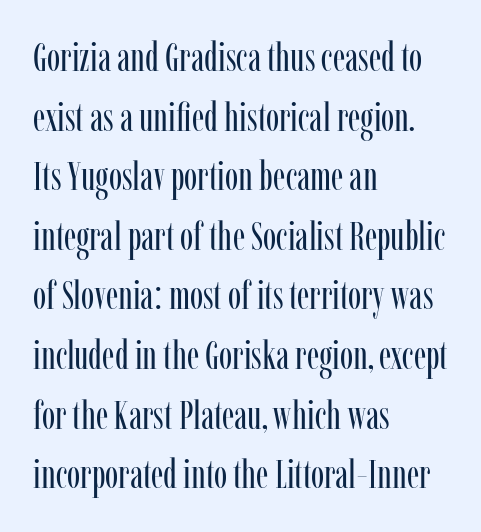
{"serif": "yes", "italic": "no", "bold": "no", "weight": "regular", "width": "condensed", "stroke_contrast": "low", "x_height": "medium", "monospaced": "no", "underline": "no", "align": "left", "line_spacing": "normal", "line_spacing_ratio": 1.49, "letter_spacing": "normal", "letter_spacing_em": 0.0, "glyph_px": 40}
